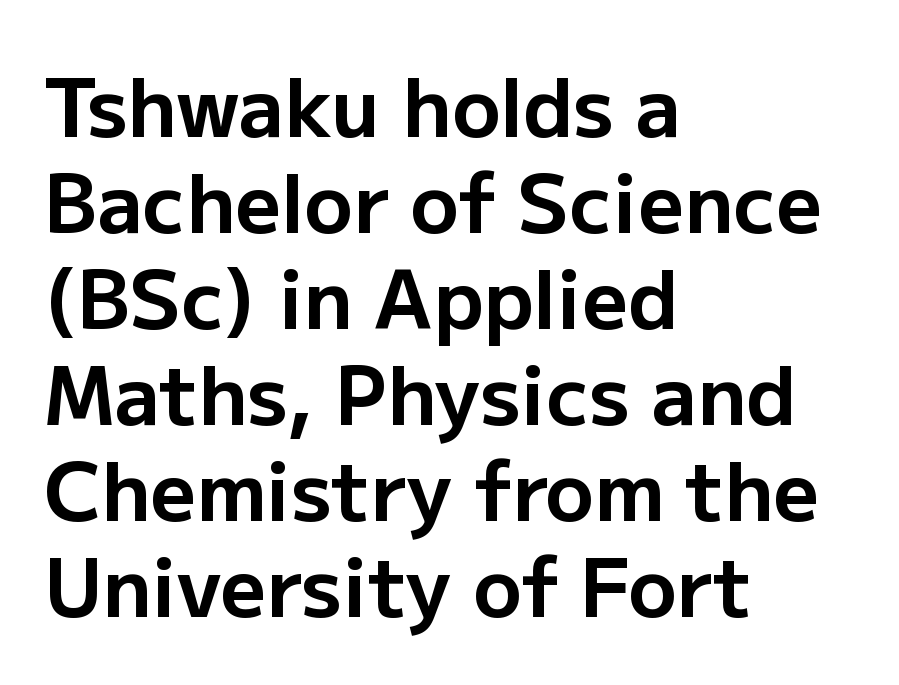
The image shows 80 px bold sans-serif type, upright; set left-aligned, line spacing 1.2x, normal letter spacing, not underlined; low stroke contrast and a medium x-height.
